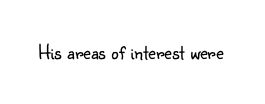
Q: Is the text bold? A: No.
Q: Is the text italic (slanted)? A: No, it is upright.
Q: Is the text underlined? A: No.
Q: Is the spacing between letters normal or unusually wide? A: Normal.
